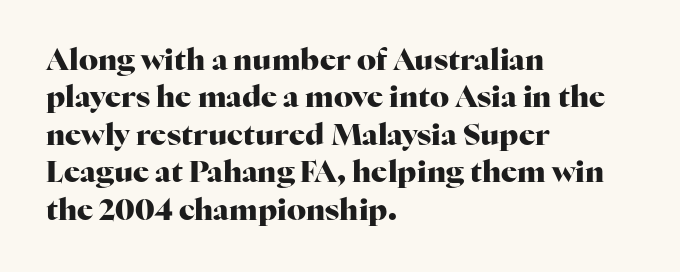
This sample has the flowing, uneven cadence of proportional lettering. Ascenders rise straight up at ninety degrees. The passage shown stacks its lines at a standard gap. Look at the tracking — it's just the regular setting, nothing added.
